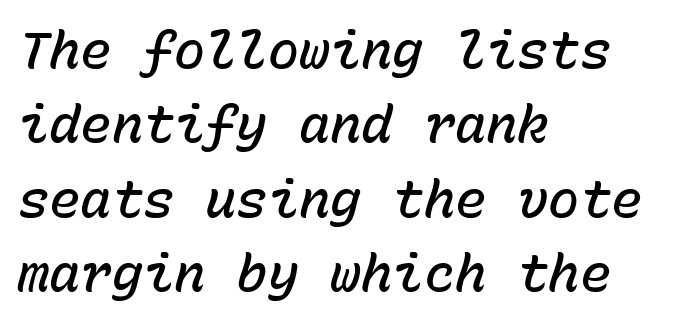
The image shows 52 px semibold type, italic (leaning right), monospaced; set left-aligned, normal line spacing (1.43x), normal letter spacing, not underlined; low stroke contrast and a medium x-height.
